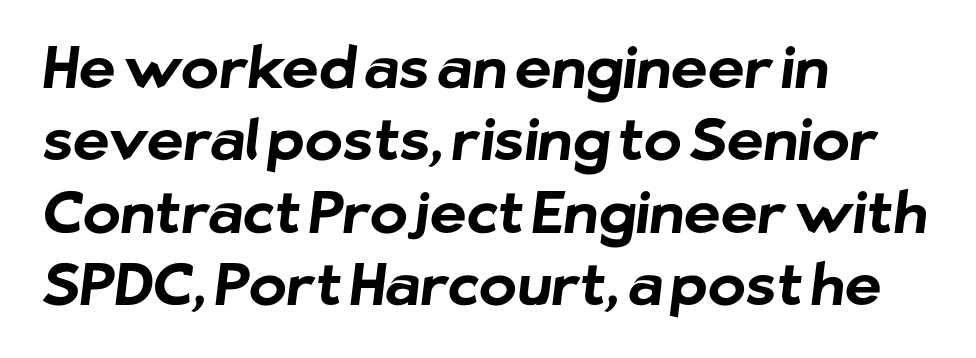
Q: Is the text bold? A: Yes.
Q: Is the typeface a serif or a sans-serif typeface? A: Sans-serif.
Q: Is the text underlined? A: No.
Q: How is the paragraph aligned? A: Left-aligned.
Q: Is the spacing between letters normal or unusually wide? A: Normal.
Q: Is the spacing between lines tight, normal or loose? A: Normal.
Q: Width (condensed, normal, or wide)? A: Normal.
Q: Stroke contrast? A: Low.
Q: x-height? A: Medium.
Q: Monospaced? A: No.
